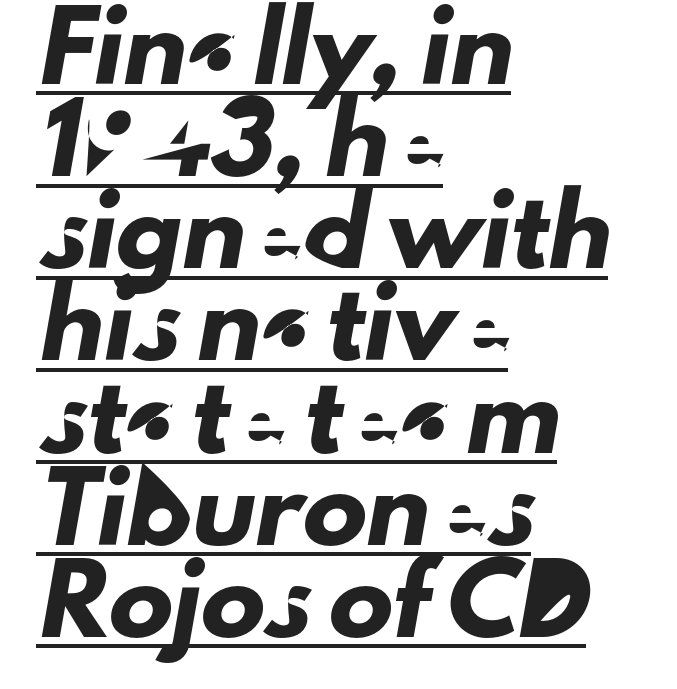
Q: Is the typeface a serif or a sans-serif typeface? A: Sans-serif.
Q: Is the text underlined? A: Yes.
Q: How is the paragraph aligned? A: Left-aligned.
Q: Is the spacing between letters normal or unusually wide? A: Normal.
Q: Is the spacing between lines tight, normal or loose? A: Normal.
Q: Width (condensed, normal, or wide)? A: Normal.
Q: Stroke contrast? A: Low.
Q: x-height? A: Small.
Q: Monospaced? A: No.
